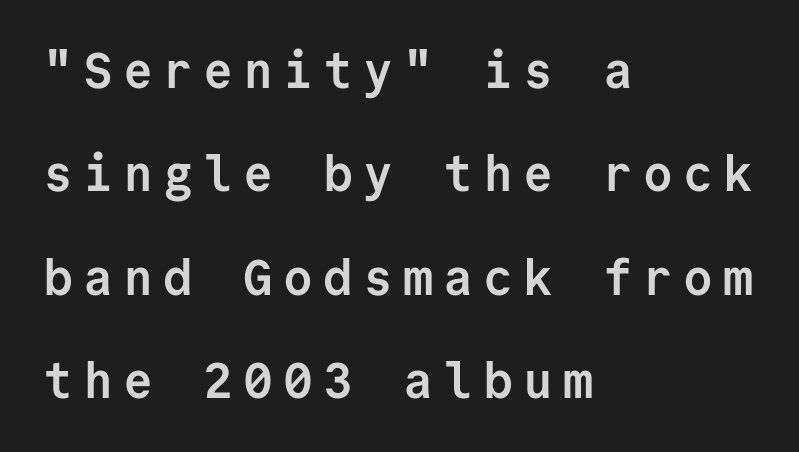
The image shows 50 px semibold sans-serif type, upright, monospaced; set left-aligned, loose line spacing (2.07x), unusually wide letter spacing (+0.2 em), not underlined; low stroke contrast and a medium x-height.
